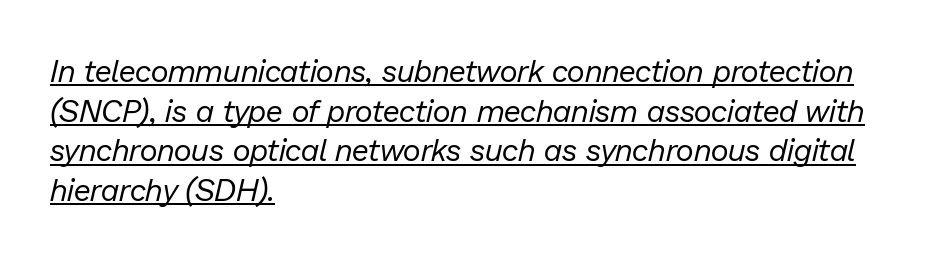
Inter-character spacing is left at the font's built-in metrics. Each line starts at the same left margin while the right side varies. Evenly set lines give the paragraph a standard silhouette. Underline: present. Looking at the ascenders, they clearly lean.
